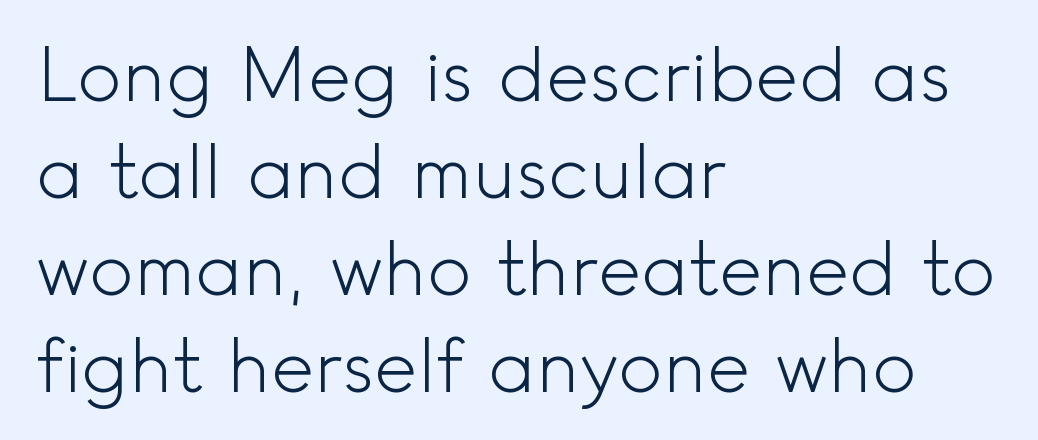
{"serif": "no", "italic": "no", "bold": "no", "weight": "light", "width": "normal", "x_height": "small", "monospaced": "no", "underline": "no", "align": "left", "line_spacing": "normal", "line_spacing_ratio": 1.31, "letter_spacing": "normal", "letter_spacing_em": 0.0, "glyph_px": 74}
